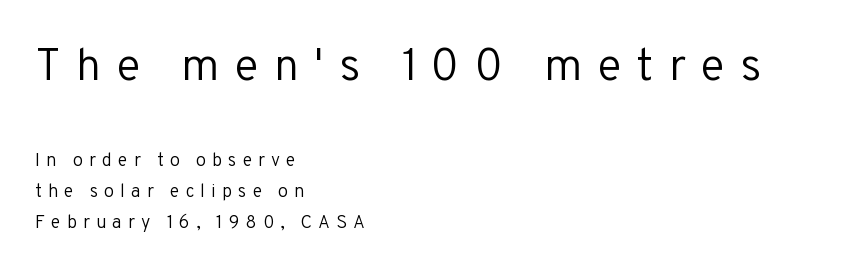
Which margin do the lines hug? The left one — the right edge is uneven. The words here are not underlined. The rendering uses natural spacing where letterforms have individual widths. You can tell from the bare stems that sans-serif type was used.
